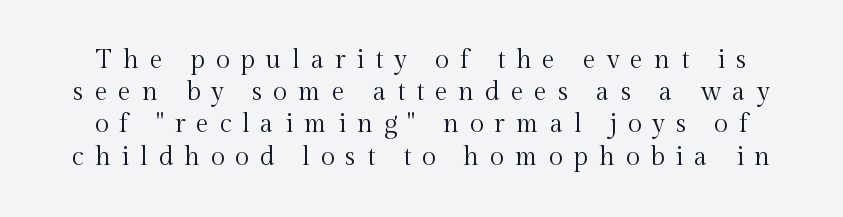
Designer's note — italics off, roman on. The letterforms stand isolated, each surrounded by extra space. Each row of text sits above clean, open space. Vertical stems look standard width or narrower in stroke.
